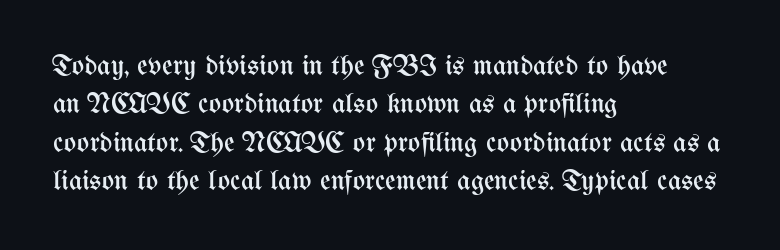
Q: Is the text bold? A: No.
Q: Is the text italic (slanted)? A: No, it is upright.
Q: Is the text underlined? A: No.
Q: How is the paragraph aligned? A: Left-aligned.
Q: Is the spacing between letters normal or unusually wide? A: Normal.
Q: Is the spacing between lines tight, normal or loose? A: Normal.
Q: Width (condensed, normal, or wide)? A: Condensed.
Q: Stroke contrast? A: Medium.
Q: x-height? A: Medium.
Q: Monospaced? A: No.
